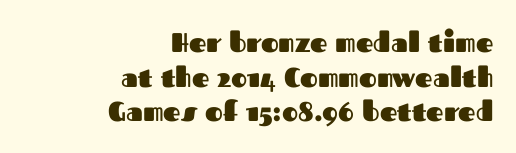
Q: Is the text bold? A: Yes.
Q: Is the text italic (slanted)? A: No, it is upright.
Q: Is the text underlined? A: No.
Q: How is the paragraph aligned? A: Right-aligned.
Q: Is the spacing between letters normal or unusually wide? A: Normal.
Q: Is the spacing between lines tight, normal or loose? A: Normal.
